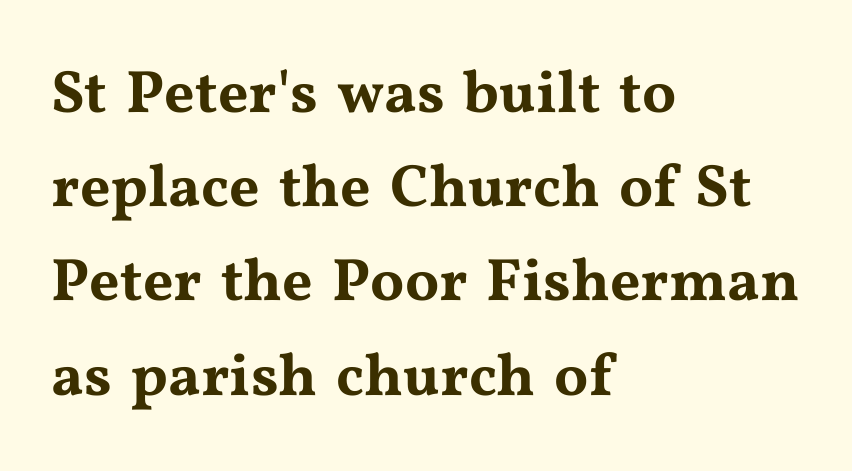
The image shows 60 px wide serif type, upright; set left-aligned, normal line spacing (1.57x), normal letter spacing, not underlined; medium stroke contrast and a medium x-height.
